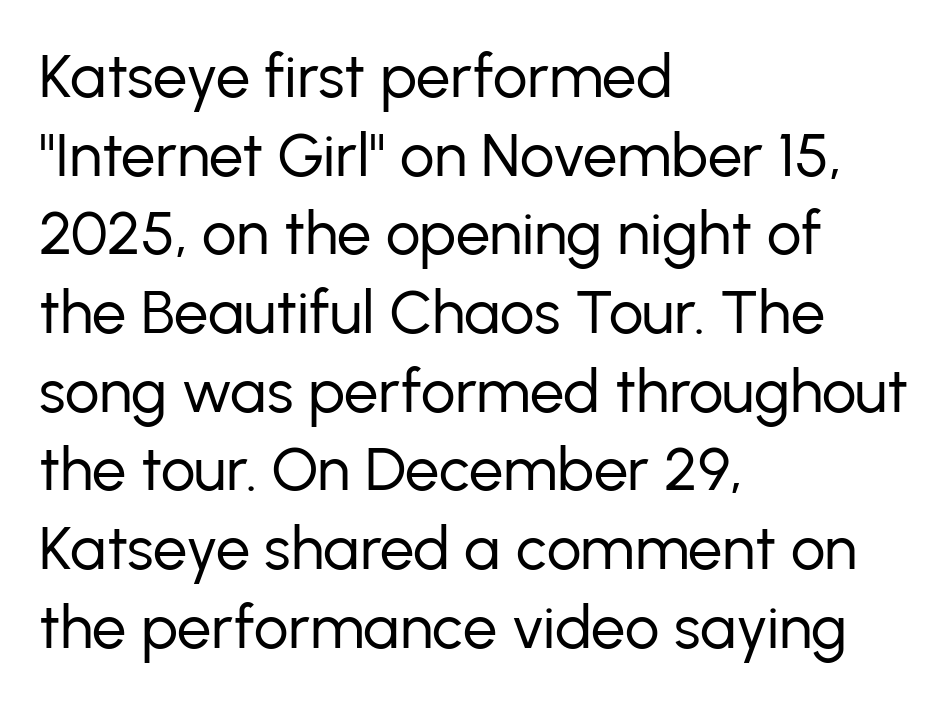
Q: Is the text bold? A: No.
Q: Is the text italic (slanted)? A: No, it is upright.
Q: Is the typeface a serif or a sans-serif typeface? A: Sans-serif.
Q: Is the text underlined? A: No.
Q: How is the paragraph aligned? A: Left-aligned.
Q: Is the spacing between letters normal or unusually wide? A: Normal.
Q: Is the spacing between lines tight, normal or loose? A: Normal.
Q: Width (condensed, normal, or wide)? A: Normal.
Q: Stroke contrast? A: Low.
Q: x-height? A: Medium.
Q: Monospaced? A: No.
